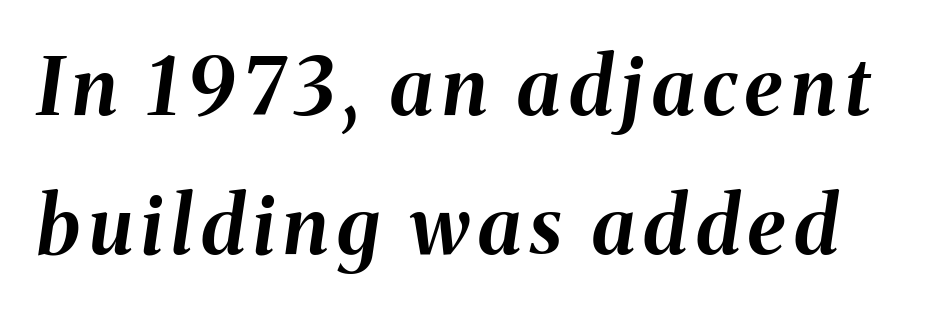
{"italic": "yes", "lean": "right", "slant_degrees": 8, "bold": "yes", "weight": "bold", "width": "normal", "stroke_contrast": "medium", "x_height": "medium", "monospaced": "no", "underline": "no", "line_spacing_ratio": 1.76, "glyph_px": 79}
